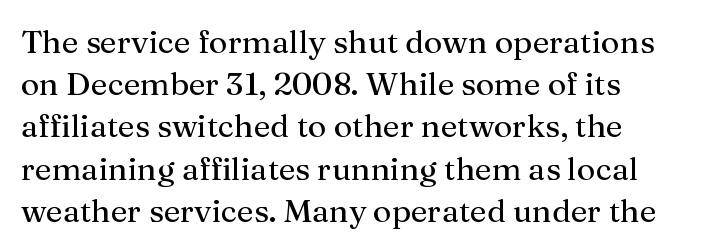
{"serif": "yes", "italic": "no", "bold": "no", "weight": "regular", "width": "normal", "stroke_contrast": "medium", "x_height": "medium", "monospaced": "no", "underline": "no", "line_spacing": "normal", "line_spacing_ratio": 1.32, "letter_spacing": "normal", "letter_spacing_em": 0.0, "glyph_px": 32}
